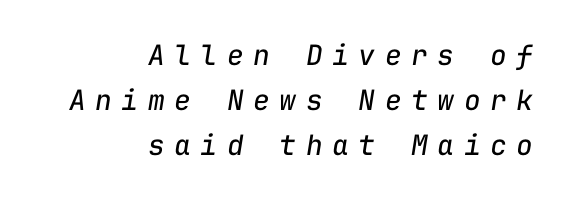
Q: Is the text bold? A: No.
Q: Is the text italic (slanted)? A: Yes, it leans right by about 9 degrees.
Q: Is the text underlined? A: No.
Q: How is the paragraph aligned? A: Right-aligned.
Q: Is the spacing between letters normal or unusually wide? A: Unusually wide.
Q: Is the spacing between lines tight, normal or loose? A: Normal.
Q: Width (condensed, normal, or wide)? A: Normal.
Q: Stroke contrast? A: Low.
Q: x-height? A: Medium.
Q: Monospaced? A: Yes.
